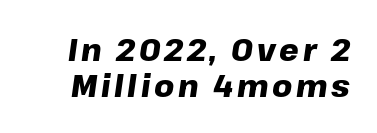
Q: Is the text bold? A: Yes.
Q: Is the text italic (slanted)? A: Yes, it leans right by about 8 degrees.
Q: Is the text underlined? A: No.
Q: Is the spacing between lines tight, normal or loose? A: Tight.
Q: Width (condensed, normal, or wide)? A: Normal.
Q: Stroke contrast? A: Low.
Q: x-height? A: Medium.
Q: Monospaced? A: No.
